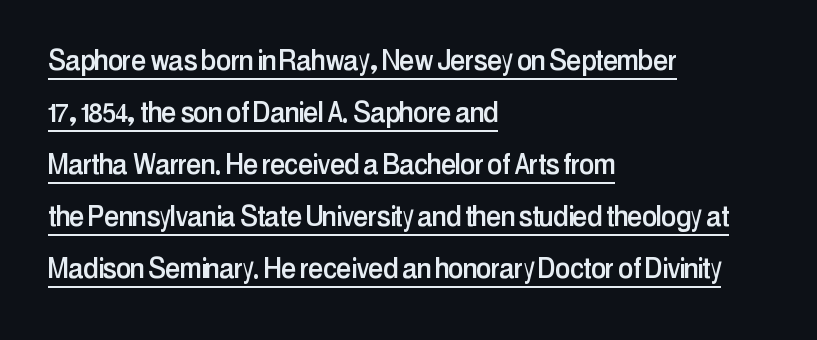
The image shows 34 px condensed sans-serif type, upright; set left-aligned, normal line spacing (1.53x), normal letter spacing, underlined; low stroke contrast and a medium x-height.
